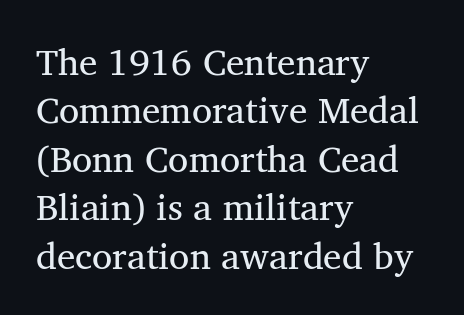
{"serif": "yes", "italic": "no", "bold": "no", "weight": "regular", "width": "normal", "stroke_contrast": "medium", "x_height": "medium", "monospaced": "no", "underline": "no", "align": "left", "line_spacing": "normal", "line_spacing_ratio": 1.31, "letter_spacing": "normal", "letter_spacing_em": 0.0, "glyph_px": 37}
